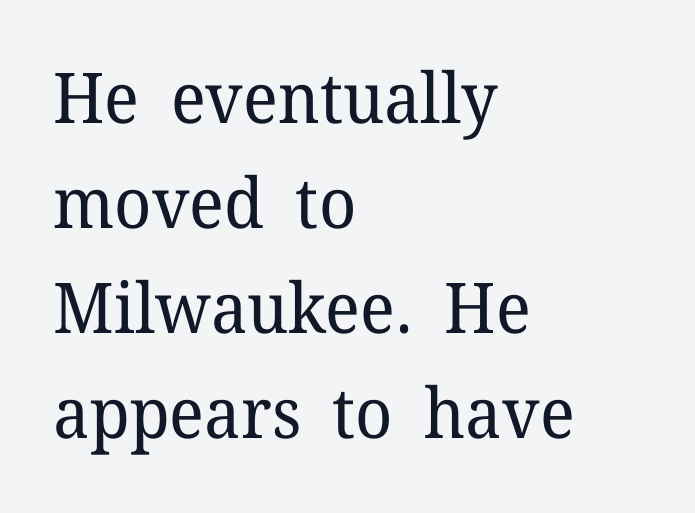
The image shows 70 px regular-weight serif type, upright; set left-aligned, normal line spacing (1.5x), normal letter spacing, not underlined; low stroke contrast and a medium x-height.
